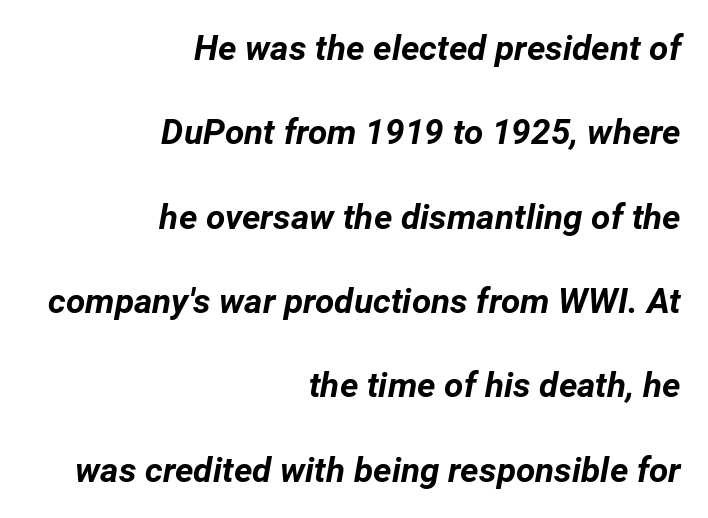
The image shows 35 px bold type, italic (leaning right); set right-aligned, loose line spacing (2.41x), normal letter spacing, not underlined; low stroke contrast and a medium x-height.
